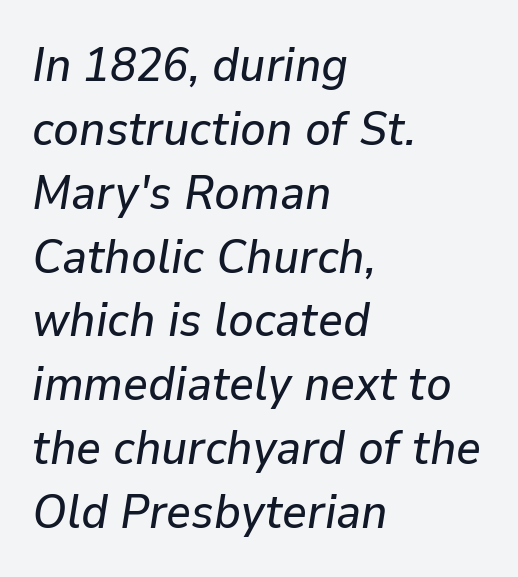
The image shows 48 px text type, italic (leaning right); set left-aligned, normal line spacing (1.33x), normal letter spacing, not underlined; low stroke contrast and a medium x-height.
